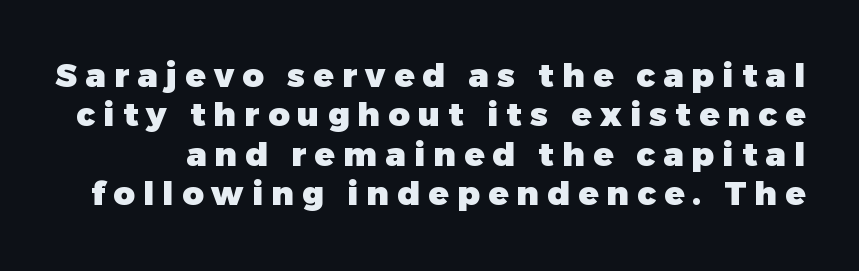
A bare baseline throughout the passage. Letterform terminals end flat and unadorned throughout the passage. The type is letterspaced generously, with wide tracking. Do the characters align in a grid? No, the font is proportional. Posture: straight, roman, zero tilt. Is the type bold? Yes — the strokes are clearly thick and heavy.
